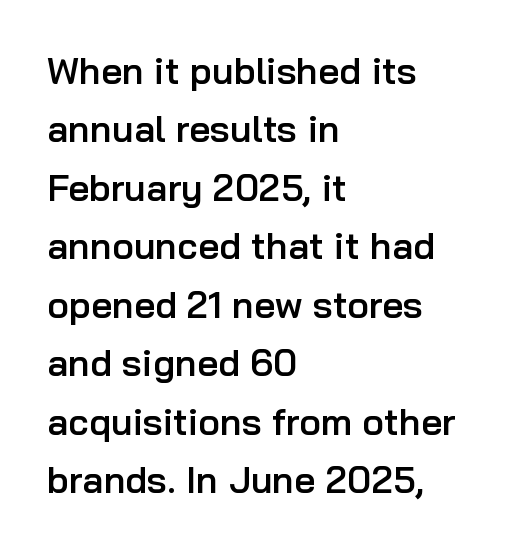
Q: Is the text bold? A: Semi-bold.
Q: Is the text italic (slanted)? A: No, it is upright.
Q: Is the typeface a serif or a sans-serif typeface? A: Sans-serif.
Q: Is the text underlined? A: No.
Q: How is the paragraph aligned? A: Left-aligned.
Q: Is the spacing between letters normal or unusually wide? A: Normal.
Q: Is the spacing between lines tight, normal or loose? A: Normal.
Q: Width (condensed, normal, or wide)? A: Normal.
Q: Stroke contrast? A: Low.
Q: x-height? A: Medium.
Q: Monospaced? A: No.
